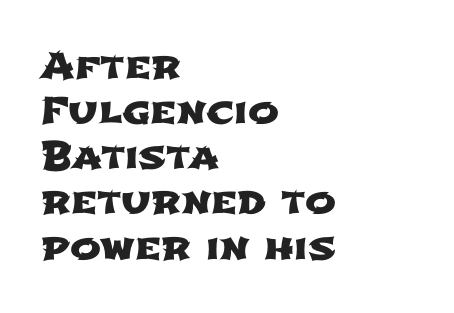
Q: Is the typeface a serif or a sans-serif typeface? A: Sans-serif.
Q: Is the text underlined? A: No.
Q: How is the paragraph aligned? A: Left-aligned.
Q: Is the spacing between letters normal or unusually wide? A: Normal.
Q: Width (condensed, normal, or wide)? A: Wide.
Q: Stroke contrast? A: Low.
Q: x-height? A: Medium.
Q: Monospaced? A: No.
